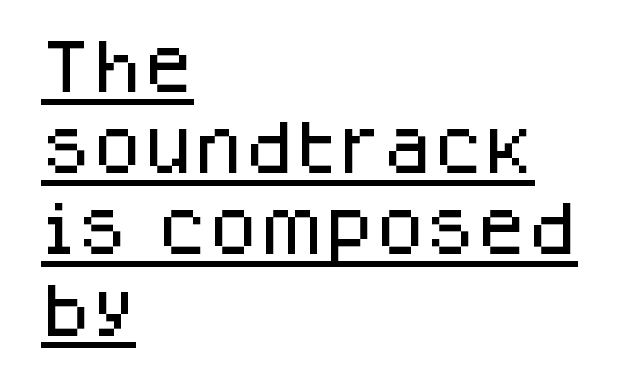
{"serif": "no", "italic": "no", "width": "normal", "stroke_contrast": "low", "x_height": "large", "monospaced": "no", "underline": "yes", "align": "left", "line_spacing": "normal", "line_spacing_ratio": 1.4, "letter_spacing": "normal", "letter_spacing_em": 0.0, "glyph_px": 58}
